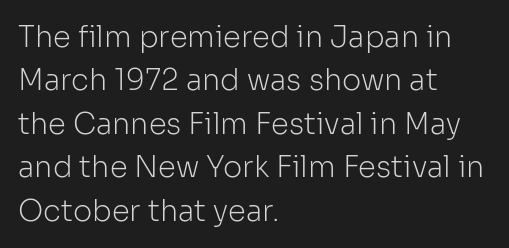
The image shows 29 px light sans-serif type, upright; set left-aligned, normal line spacing (1.5x), normal letter spacing, not underlined; low stroke contrast and a medium x-height.
